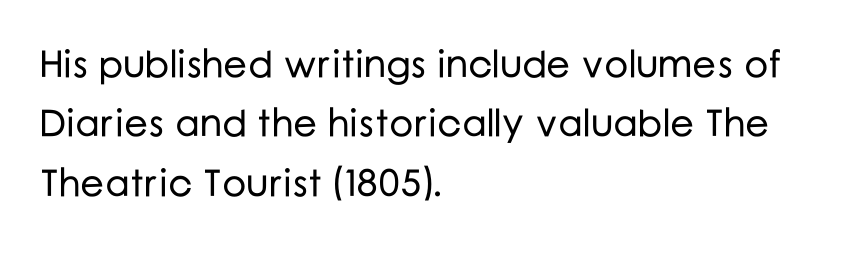
{"serif": "no", "italic": "no", "width": "normal", "stroke_contrast": "low", "x_height": "medium", "monospaced": "no", "underline": "no", "align": "left", "line_spacing": "normal", "line_spacing_ratio": 1.56, "letter_spacing": "normal", "letter_spacing_em": 0.0, "glyph_px": 38}
